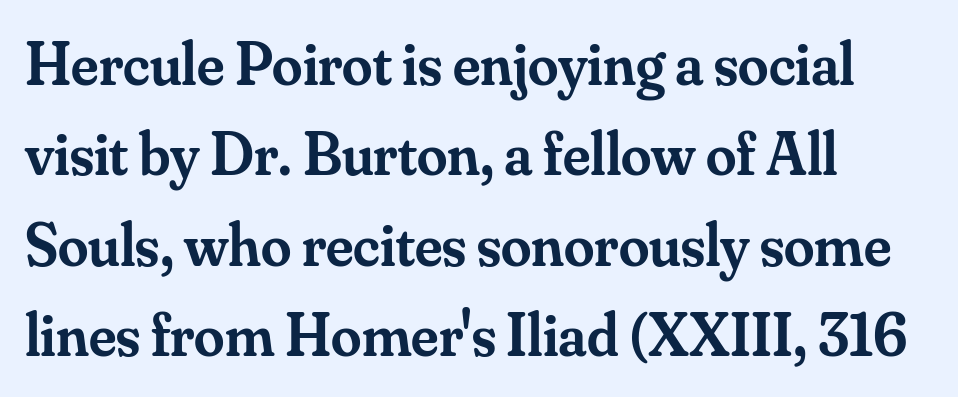
{"serif": "yes", "italic": "no", "bold": "semi", "weight": "semibold", "width": "normal", "stroke_contrast": "medium", "x_height": "small", "monospaced": "no", "underline": "no", "align": "left", "line_spacing": "normal", "line_spacing_ratio": 1.48, "letter_spacing": "normal", "letter_spacing_em": 0.0, "glyph_px": 61}
